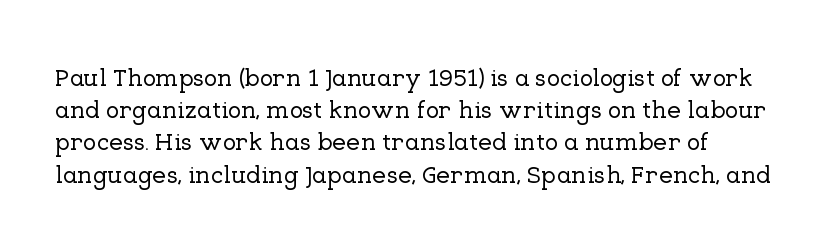
Q: Is the text italic (slanted)? A: No, it is upright.
Q: Is the text underlined? A: No.
Q: Is the spacing between letters normal or unusually wide? A: Normal.
Q: Is the spacing between lines tight, normal or loose? A: Normal.
